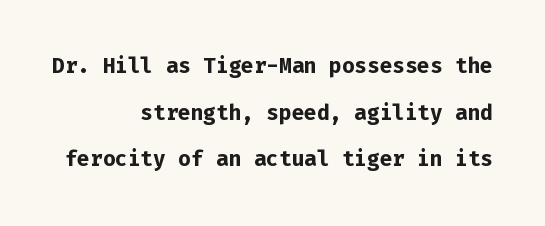
{"italic": "no", "bold": "yes", "underline": "no", "align": "right", "line_spacing": "loose", "line_spacing_ratio": 2.22, "letter_spacing": "normal", "letter_spacing_em": 0.0, "glyph_px": 21}
